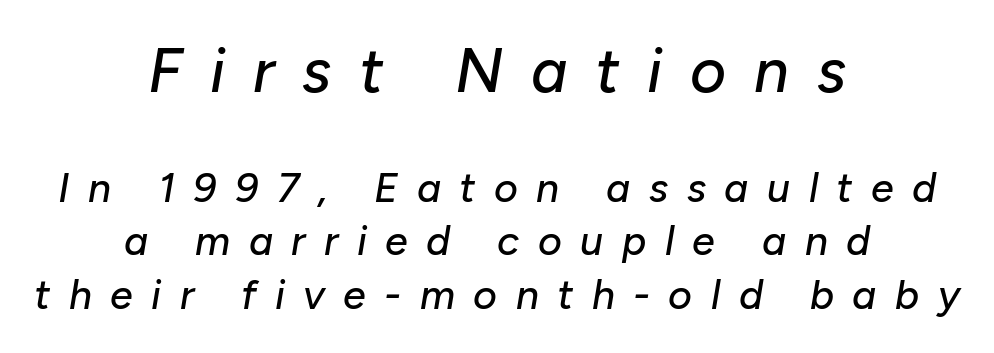
{"italic": "yes", "lean": "right", "slant_degrees": 10, "width": "normal", "stroke_contrast": "low", "x_height": "medium", "monospaced": "no", "underline": "no", "align": "center", "line_spacing": "normal", "line_spacing_ratio": 1.3, "letter_spacing": "wide", "letter_spacing_em": 0.45, "larger_block": "first", "size_ratio": 1.51, "glyph_px": 62}
